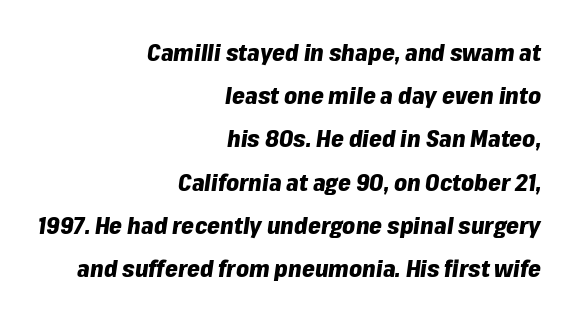
{"italic": "yes", "lean": "right", "slant_degrees": 8, "bold": "yes", "underline": "no", "align": "right", "line_spacing_ratio": 1.88, "letter_spacing": "normal", "letter_spacing_em": 0.0, "glyph_px": 23}
